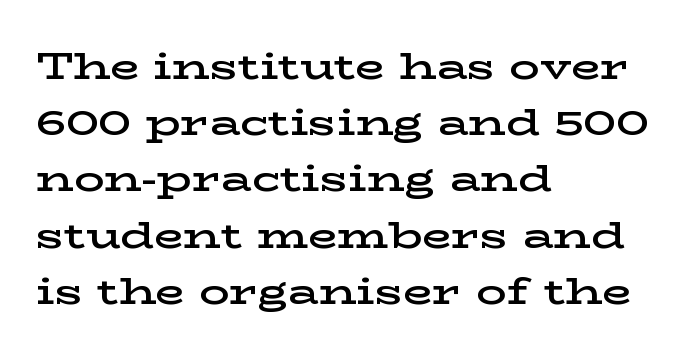
The image shows 38 px semibold, wide serif type, upright; set left-aligned, normal line spacing (1.48x), normal letter spacing, not underlined; low stroke contrast and a medium x-height.
